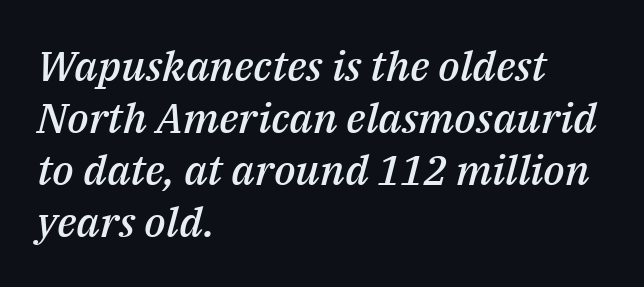
Horizontally, the lines are justified to the leading edge only. Quick note: italic. A bare baseline throughout the passage. You could not count columns in this text — the font is proportionally spaced.
